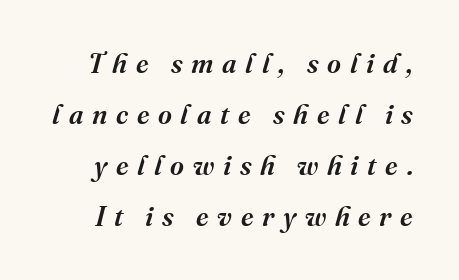
The image shows 27 px text type, italic (leaning right); set line spacing 1.89x, unusually wide letter spacing (+0.32 em), not underlined.
